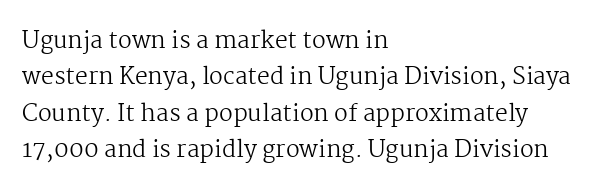
{"italic": "no", "bold": "no", "underline": "no", "align": "left", "line_spacing": "normal", "line_spacing_ratio": 1.58, "letter_spacing": "normal", "letter_spacing_em": 0.0, "glyph_px": 23}
